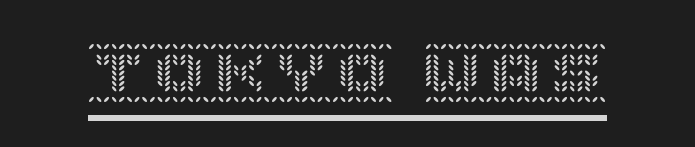
The lettering stays uniformly vertical, giving the passage a roman look. Tracking value appears to be zero — textbook default spacing. The face used here appears with an underline applied.
